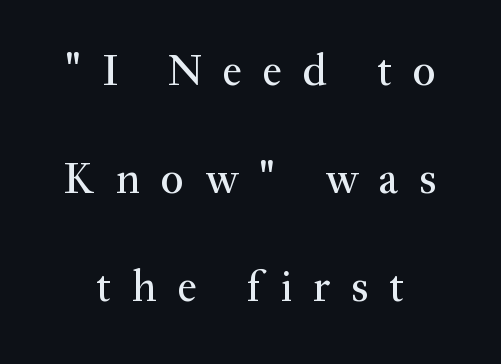
The image shows 44 px serif type, upright; set loose line spacing (2.46x), unusually wide letter spacing (+0.47 em), not underlined; medium stroke contrast and a small x-height.
